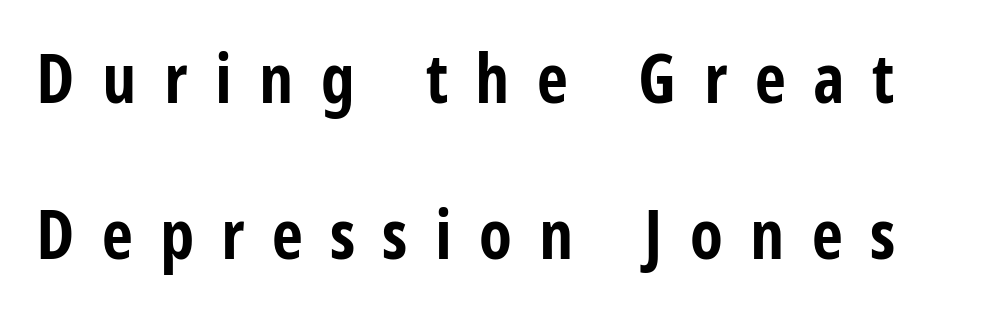
Tracking here is generous; glyphs stand well apart from one another. The glyphs in this specimen are sans serif. Character widths vary here, with narrow letters taking less room than wide ones. These lines were composed using upright roman letters.
